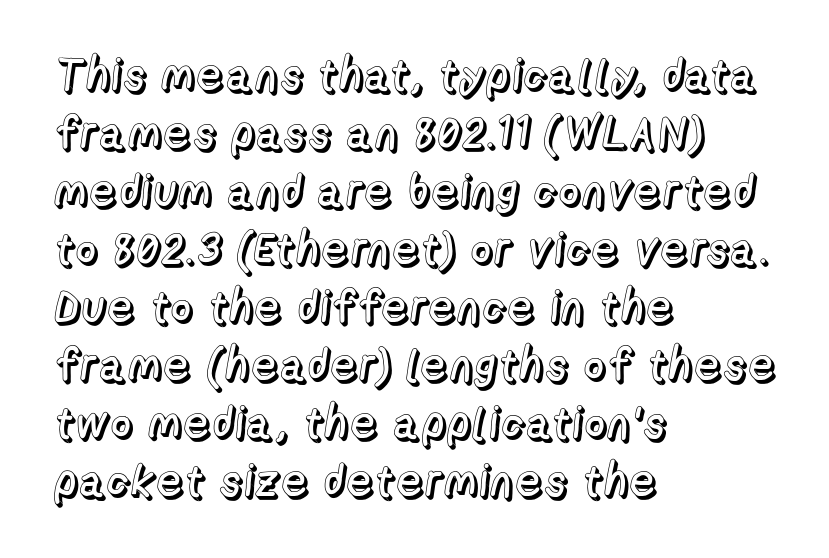
The image shows 45 px text type; set left-aligned, normal line spacing (1.29x), normal letter spacing, not underlined; a medium x-height.
